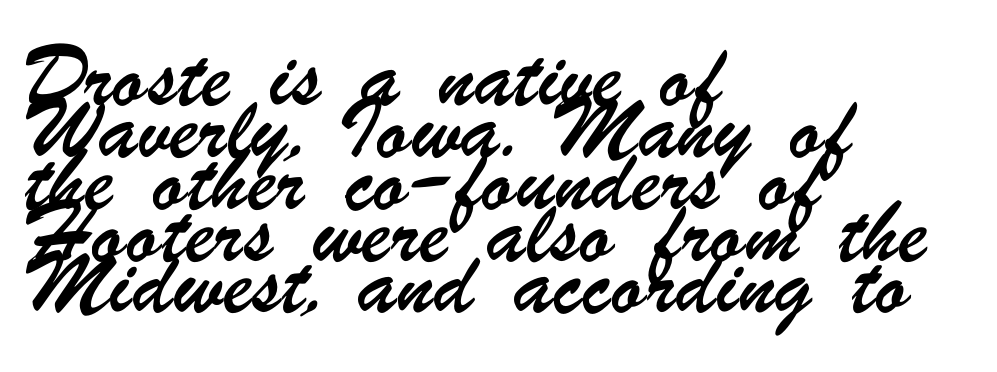
The image shows 39 px condensed sans-serif type; set left-aligned, normal line spacing (1.33x), normal letter spacing, not underlined; low stroke contrast and a small x-height.
